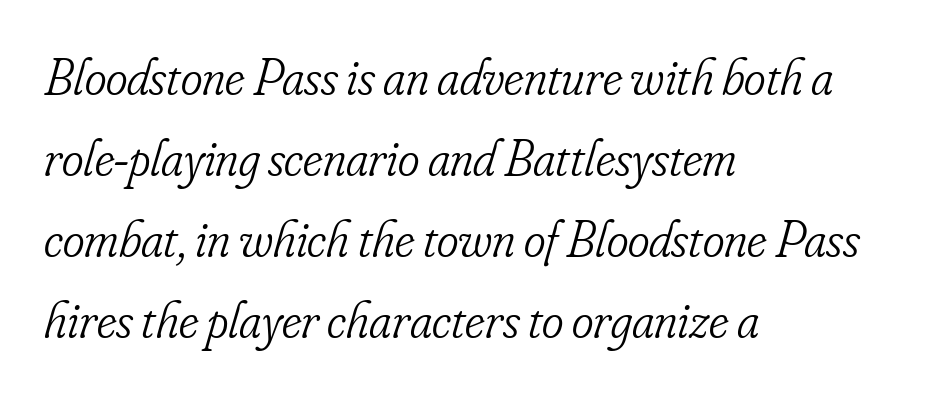
The image shows 52 px light, condensed serif type, italic (leaning right); set left-aligned, normal line spacing (1.56x), normal letter spacing, not underlined; low stroke contrast and a small x-height.
